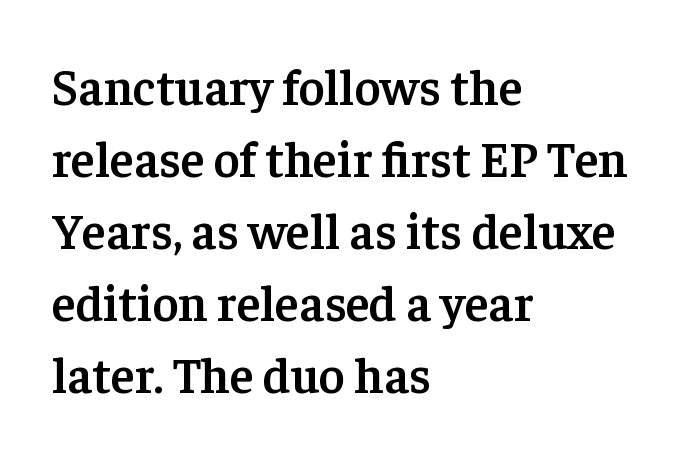
Q: Is the text bold? A: Semi-bold.
Q: Is the text italic (slanted)? A: No, it is upright.
Q: Is the typeface a serif or a sans-serif typeface? A: Serif.
Q: Is the text underlined? A: No.
Q: How is the paragraph aligned? A: Left-aligned.
Q: Is the spacing between letters normal or unusually wide? A: Normal.
Q: Is the spacing between lines tight, normal or loose? A: Normal.
Q: Width (condensed, normal, or wide)? A: Normal.
Q: Stroke contrast? A: Low.
Q: x-height? A: Medium.
Q: Monospaced? A: No.
